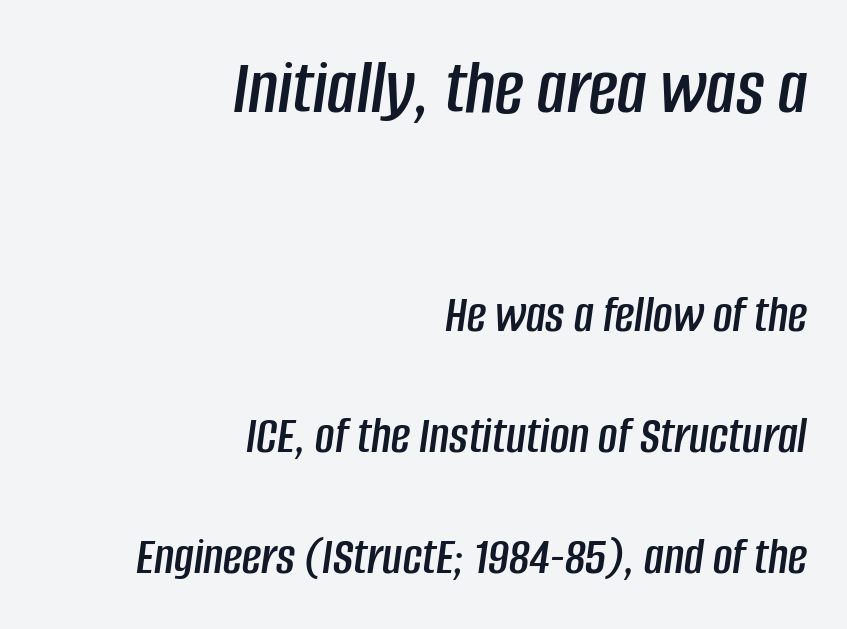
The image shows 79 px condensed type, italic (leaning right); set right-aligned, loose line spacing (2.28x), normal letter spacing, not underlined; the first (top) block is 1.49x larger; low stroke contrast and a large x-height.
